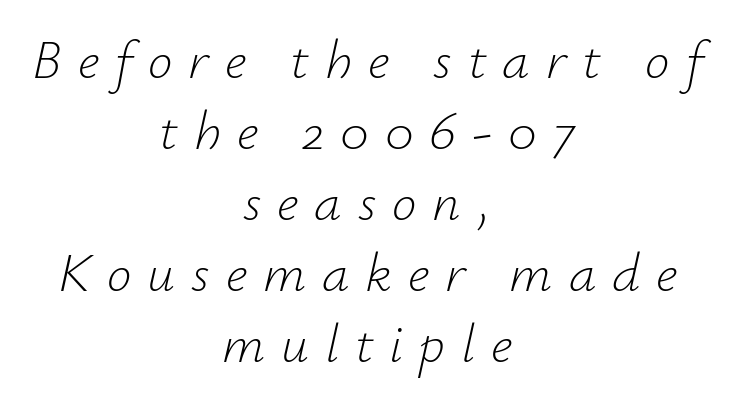
The image shows 55 px light type, italic (leaning right); set centered, normal line spacing (1.29x), unusually wide letter spacing (+0.29 em), not underlined; low stroke contrast and a small x-height.
